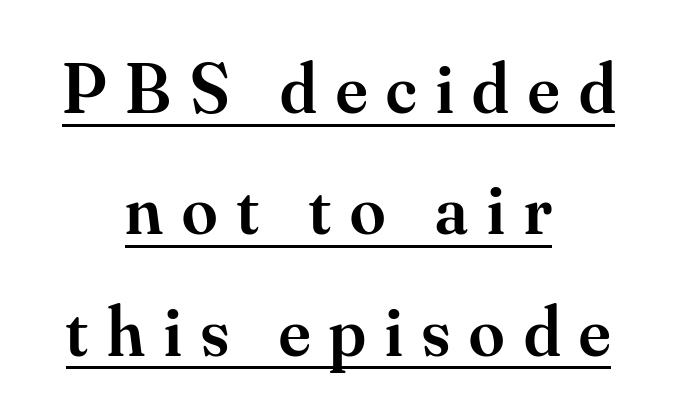
The specimen includes a rule beneath the text block's lines. This is moderately heavy type, rendered in semibold. It's the straight-up-and-down kind of type. Short note: letters widely spaced.
